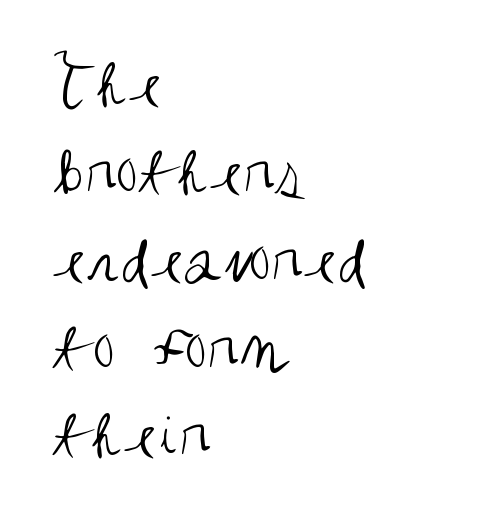
Q: Is the text bold? A: No.
Q: Is the typeface a serif or a sans-serif typeface? A: Sans-serif.
Q: Is the text underlined? A: No.
Q: How is the paragraph aligned? A: Left-aligned.
Q: Is the spacing between letters normal or unusually wide? A: Normal.
Q: Width (condensed, normal, or wide)? A: Condensed.
Q: Stroke contrast? A: Medium.
Q: x-height? A: Large.
Q: Monospaced? A: No.
